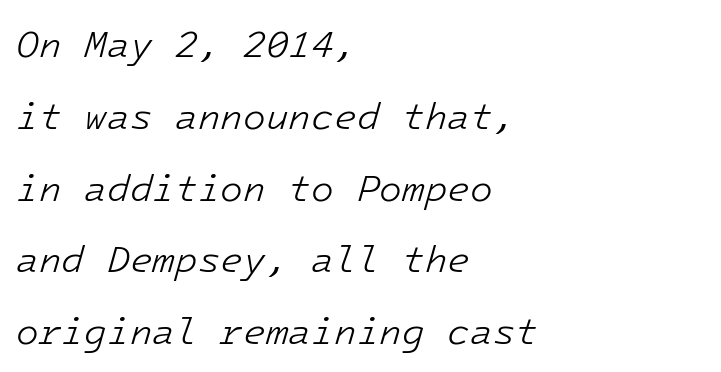
Q: Is the text bold? A: No.
Q: Is the text italic (slanted)? A: Yes, it leans right by about 16 degrees.
Q: Is the text underlined? A: No.
Q: How is the paragraph aligned? A: Left-aligned.
Q: Is the spacing between letters normal or unusually wide? A: Normal.
Q: Is the spacing between lines tight, normal or loose? A: Loose.
Q: Width (condensed, normal, or wide)? A: Normal.
Q: Stroke contrast? A: Low.
Q: x-height? A: Medium.
